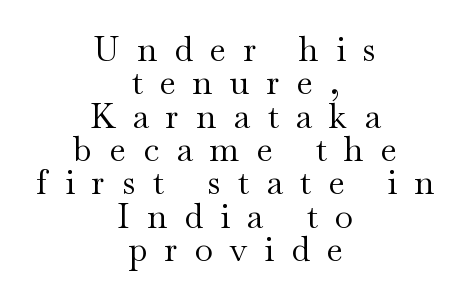
The specimen reads as upright at a glance. Tracking here is generous; glyphs stand well apart from one another. The letters carry serifs — small finishing strokes at the ends of their stems. Is this a heavy cut? Hardly; it is regular or lighter.
